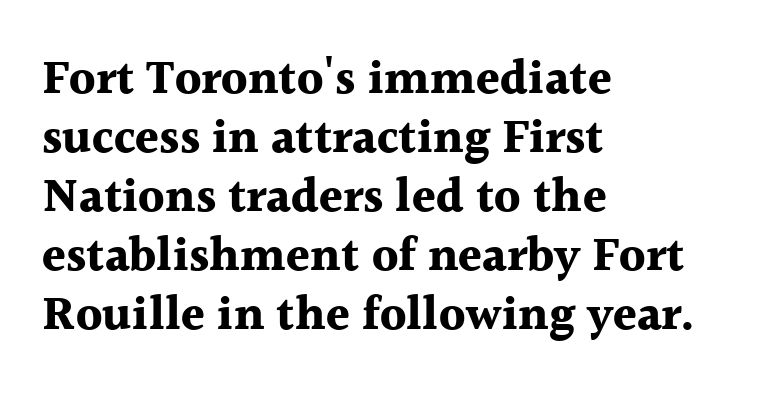
The image shows 48 px bold serif type, upright; set left-aligned, line spacing 1.23x, normal letter spacing, not underlined; a medium x-height.
